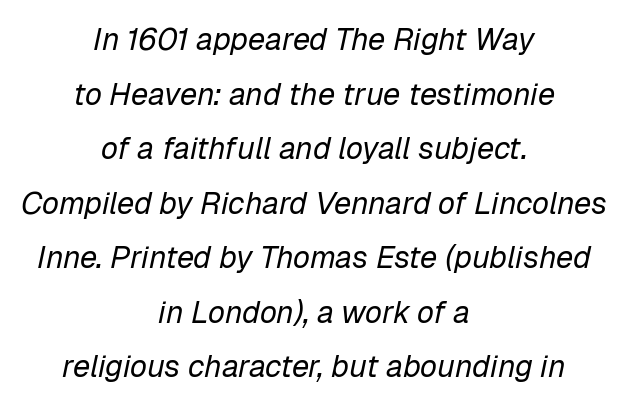
{"italic": "yes", "lean": "right", "slant_degrees": 12, "bold": "no", "weight": "regular", "width": "normal", "stroke_contrast": "low", "x_height": "medium", "monospaced": "no", "underline": "no", "align": "center", "line_spacing_ratio": 1.76, "letter_spacing": "normal", "letter_spacing_em": 0.0, "glyph_px": 31}
